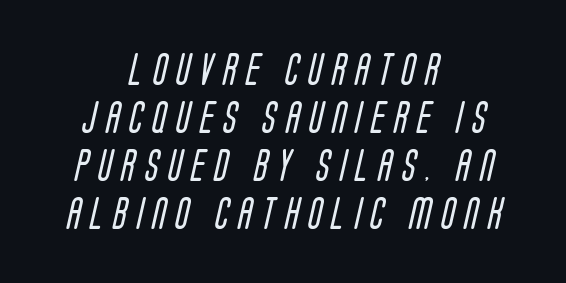
{"serif": "no", "bold": "no", "weight": "regular", "width": "condensed", "stroke_contrast": "low", "x_height": "large", "monospaced": "no", "underline": "no", "align": "center", "line_spacing": "normal", "line_spacing_ratio": 1.5, "letter_spacing": "wide", "letter_spacing_em": 0.3, "glyph_px": 32}
